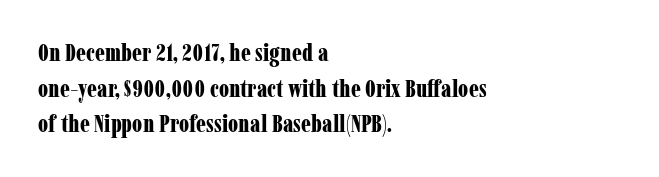
The image shows 24 px bold type, upright; set left-aligned, normal line spacing (1.48x), normal letter spacing, not underlined.
